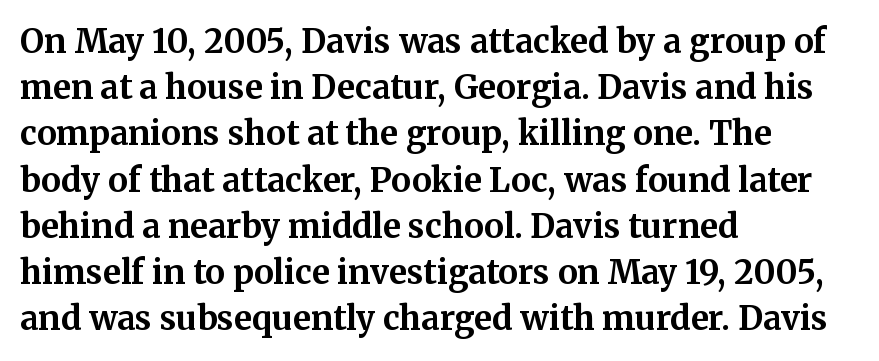
Think of a printed novel: that variable character pitch is what you see here. Little horizontal feet cap the strokes, marking this as serif type. Does extra space separate the letters? No, they use regular spacing. Characters remain perfectly vertical along every line.
